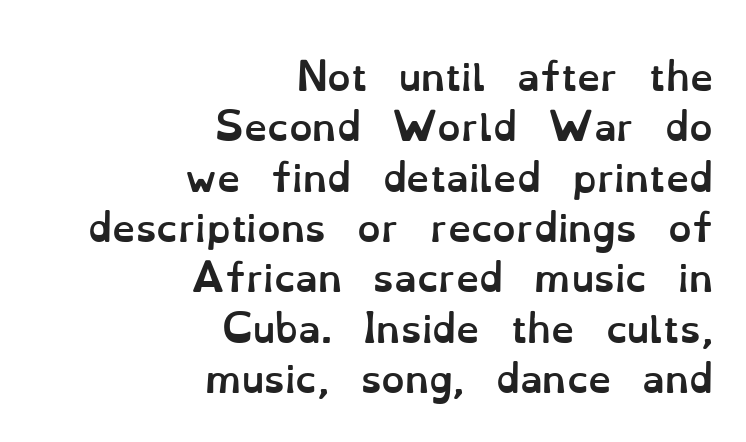
Q: Is the text bold? A: Yes.
Q: Is the text italic (slanted)? A: No, it is upright.
Q: Is the text underlined? A: No.
Q: How is the paragraph aligned? A: Right-aligned.
Q: Is the spacing between letters normal or unusually wide? A: Normal.
Q: Is the spacing between lines tight, normal or loose? A: Normal.
Q: Width (condensed, normal, or wide)? A: Normal.
Q: Stroke contrast? A: Low.
Q: x-height? A: Small.
Q: Monospaced? A: No.
